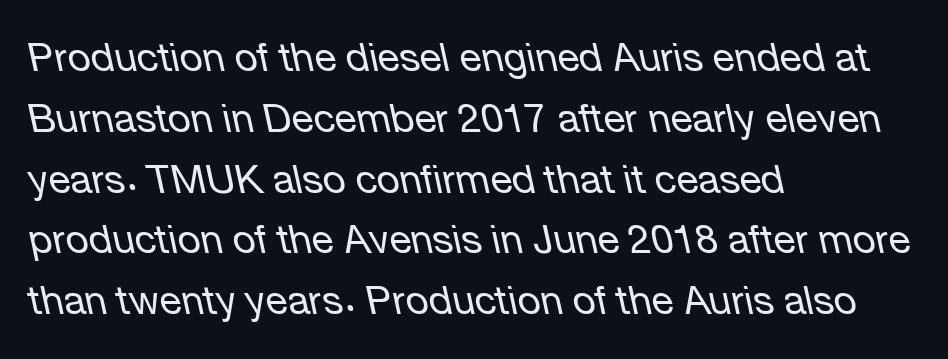
Q: Is the text bold? A: No.
Q: Is the text italic (slanted)? A: Yes, it leans left by about 12 degrees.
Q: Is the text underlined? A: No.
Q: How is the paragraph aligned? A: Left-aligned.
Q: Is the spacing between letters normal or unusually wide? A: Normal.
Q: Is the spacing between lines tight, normal or loose? A: Normal.
Q: Width (condensed, normal, or wide)? A: Normal.
Q: Stroke contrast? A: Low.
Q: x-height? A: Medium.
Q: Monospaced? A: No.
